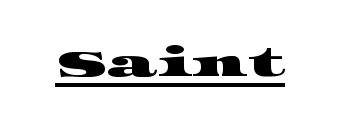
Q: Is the typeface a serif or a sans-serif typeface? A: Serif.
Q: Is the text underlined? A: Yes.
Q: Is the spacing between letters normal or unusually wide? A: Normal.
Q: Width (condensed, normal, or wide)? A: Wide.
Q: Stroke contrast? A: High.
Q: x-height? A: Large.
Q: Monospaced? A: No.
